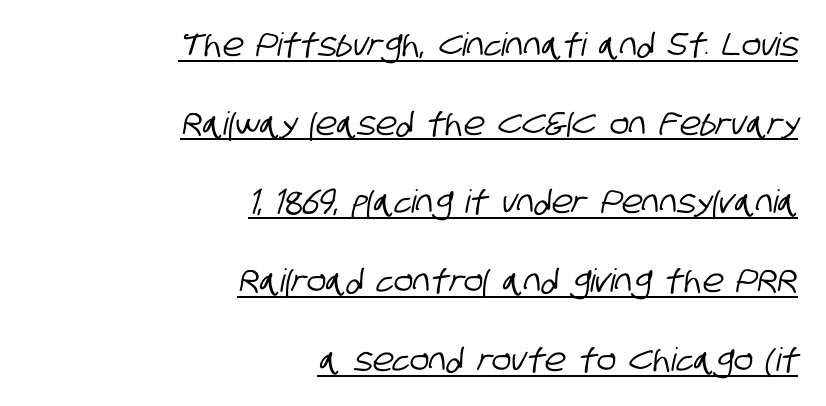
The image shows 32 px condensed sans-serif type; set right-aligned, loose line spacing (2.46x), normal letter spacing, underlined; low stroke contrast and a large x-height.
